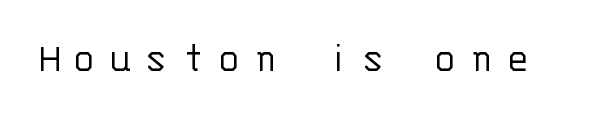
{"serif": "no", "italic": "no", "bold": "no", "weight": "light", "width": "normal", "stroke_contrast": "low", "x_height": "large", "monospaced": "yes", "underline": "no", "letter_spacing": "wide", "letter_spacing_em": 0.3, "glyph_px": 43}
